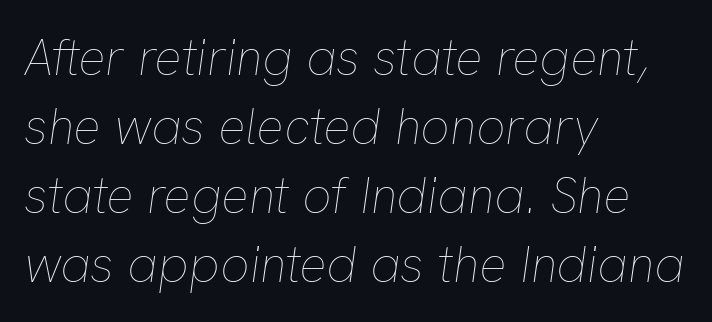
The image shows 51 px thin type, italic (leaning right); set left-aligned, normal line spacing (1.35x), normal letter spacing, not underlined; low stroke contrast and a medium x-height.
